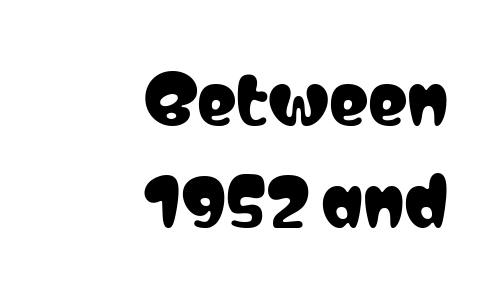
{"serif": "no", "italic": "no", "width": "condensed", "stroke_contrast": "low", "x_height": "medium", "monospaced": "no", "underline": "no", "align": "right", "line_spacing": "normal", "line_spacing_ratio": 1.54, "letter_spacing": "normal", "letter_spacing_em": 0.0, "glyph_px": 66}
